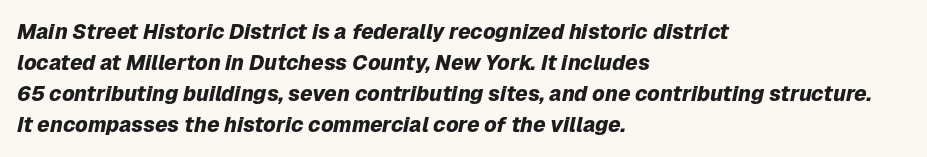
{"italic": "yes", "lean": "right", "slant_degrees": 12, "bold": "yes", "underline": "no", "align": "left", "line_spacing": "normal", "line_spacing_ratio": 1.48, "letter_spacing": "normal", "letter_spacing_em": 0.0, "glyph_px": 21}
